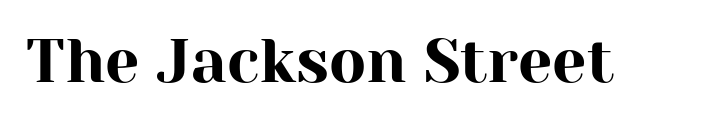
Q: Is the text italic (slanted)? A: No, it is upright.
Q: Is the typeface a serif or a sans-serif typeface? A: Serif.
Q: Is the text underlined? A: No.
Q: Is the spacing between letters normal or unusually wide? A: Normal.
Q: Width (condensed, normal, or wide)? A: Normal.
Q: Stroke contrast? A: High.
Q: x-height? A: Medium.
Q: Monospaced? A: No.
